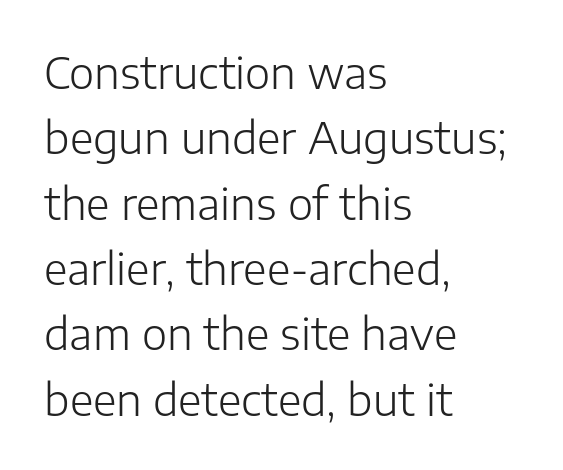
{"serif": "no", "italic": "no", "bold": "no", "weight": "light", "width": "normal", "stroke_contrast": "low", "x_height": "medium", "monospaced": "no", "underline": "no", "align": "left", "line_spacing": "normal", "line_spacing_ratio": 1.52, "letter_spacing": "normal", "letter_spacing_em": 0.0, "glyph_px": 43}
